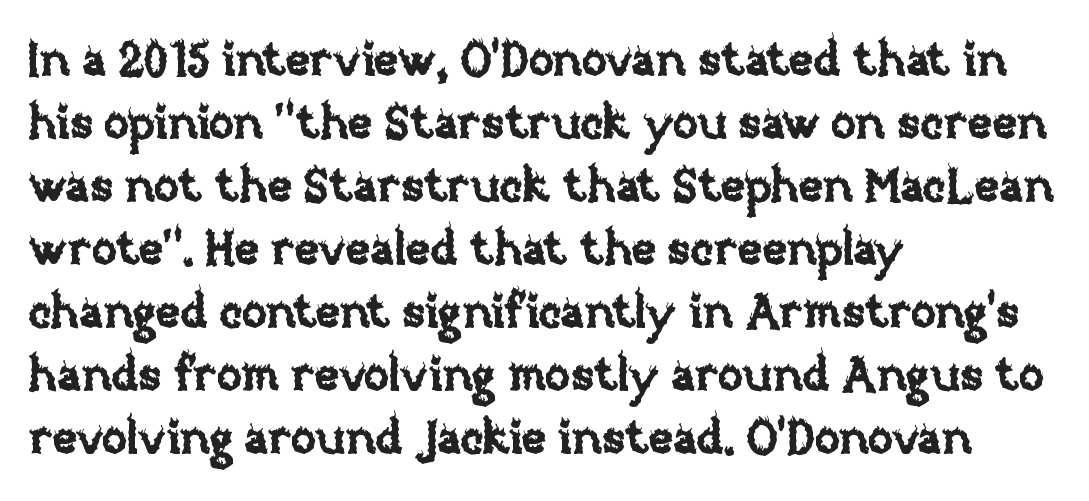
Q: Is the text italic (slanted)? A: No, it is upright.
Q: Is the text underlined? A: No.
Q: How is the paragraph aligned? A: Left-aligned.
Q: Is the spacing between letters normal or unusually wide? A: Normal.
Q: Is the spacing between lines tight, normal or loose? A: Normal.
Q: Width (condensed, normal, or wide)? A: Normal.
Q: Stroke contrast? A: Low.
Q: x-height? A: Large.
Q: Monospaced? A: No.
